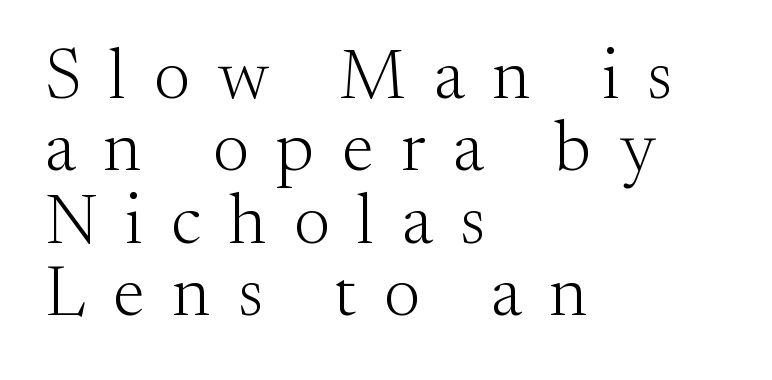
The image shows 71 px light serif type, upright; set left-aligned, tight line spacing (1.02x), unusually wide letter spacing (+0.39 em), not underlined; medium stroke contrast and a small x-height.
